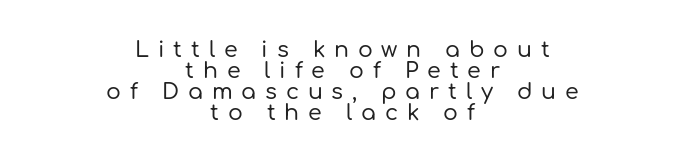
{"italic": "no", "underline": "no", "align": "center", "line_spacing": "tight", "line_spacing_ratio": 0.95, "letter_spacing": "wide", "letter_spacing_em": 0.4, "glyph_px": 22}
